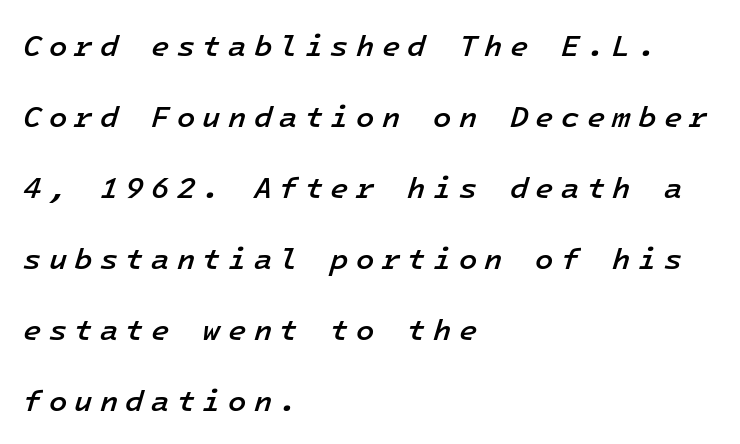
Note the uniform advance width — an 'i' takes as much space as an 'm'. Has an underline been added? It has not. The letters are spread apart with noticeably loose tracking. This sample is left-justified, so line endings fall wherever the words run out.
